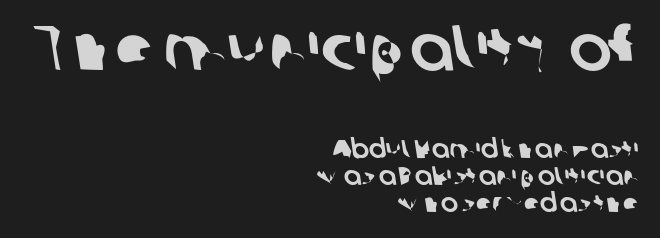
Q: Is the typeface a serif or a sans-serif typeface? A: Sans-serif.
Q: Is the text underlined? A: No.
Q: How is the paragraph aligned? A: Right-aligned.
Q: Is the spacing between letters normal or unusually wide? A: Normal.
Q: Is the spacing between lines tight, normal or loose? A: Tight.
Q: Which block of text is set in a larger size, the first (top) or the second (bottom)? A: The first (top) one.
Q: Width (condensed, normal, or wide)? A: Normal.
Q: Stroke contrast? A: Low.
Q: x-height? A: Medium.
Q: Monospaced? A: No.
